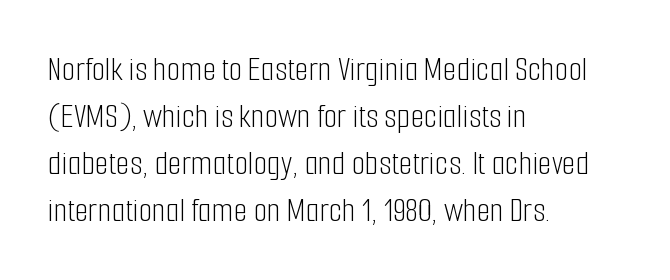
The image shows 35 px light, condensed sans-serif type, upright; set left-aligned, normal line spacing (1.34x), normal letter spacing, not underlined; low stroke contrast and a medium x-height.
